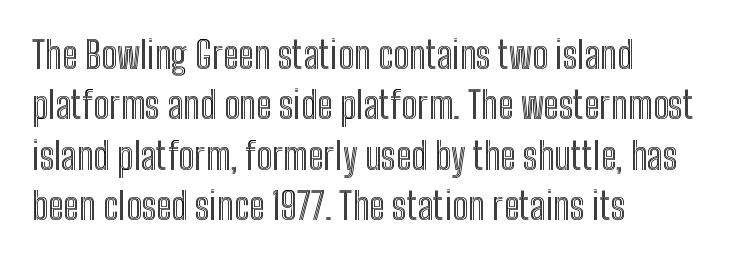
{"italic": "no", "width": "condensed", "x_height": "medium", "monospaced": "no", "underline": "no", "align": "left", "line_spacing": "normal", "line_spacing_ratio": 1.36, "letter_spacing": "normal", "letter_spacing_em": 0.0, "glyph_px": 37}
